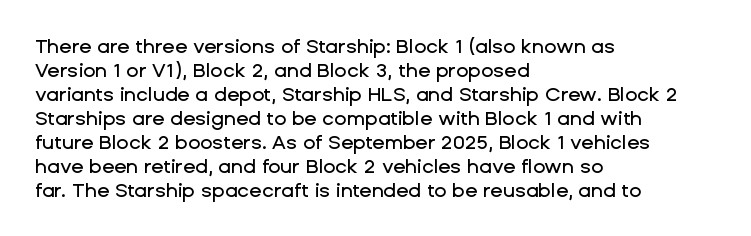
{"italic": "no", "underline": "no", "align": "left", "line_spacing_ratio": 1.2, "letter_spacing": "normal", "letter_spacing_em": 0.0, "glyph_px": 20}
